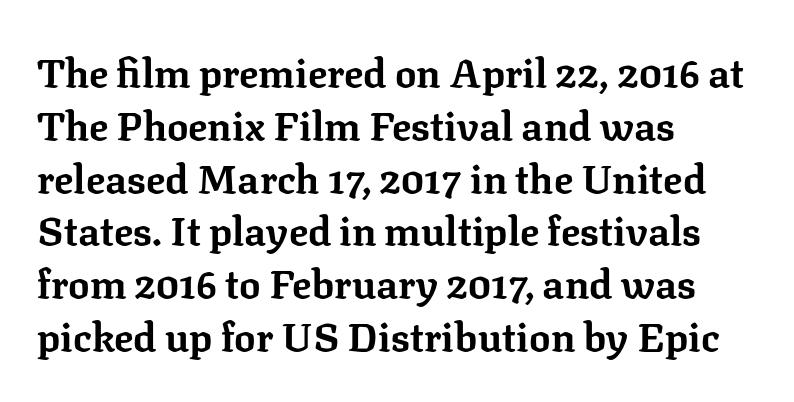
Q: Is the text bold? A: Yes.
Q: Is the text italic (slanted)? A: No, it is upright.
Q: Is the typeface a serif or a sans-serif typeface? A: Serif.
Q: Is the text underlined? A: No.
Q: How is the paragraph aligned? A: Left-aligned.
Q: Is the spacing between letters normal or unusually wide? A: Normal.
Q: Is the spacing between lines tight, normal or loose? A: Normal.
Q: Width (condensed, normal, or wide)? A: Normal.
Q: Stroke contrast? A: Low.
Q: x-height? A: Medium.
Q: Monospaced? A: No.
